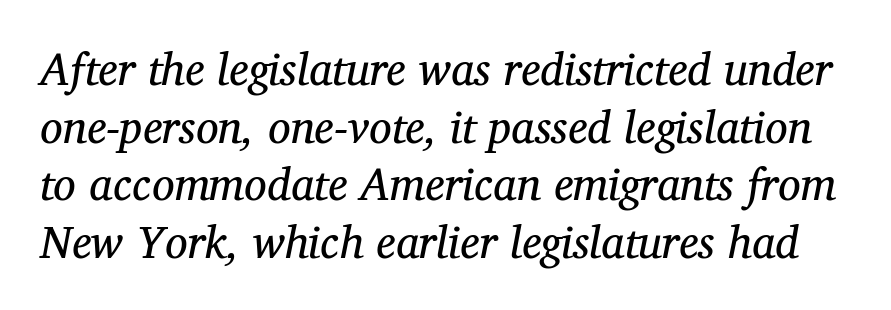
{"serif": "yes", "italic": "yes", "lean": "right", "slant_degrees": 12, "bold": "no", "weight": "regular", "width": "normal", "stroke_contrast": "medium", "x_height": "medium", "monospaced": "no", "underline": "no", "line_spacing": "normal", "line_spacing_ratio": 1.28, "letter_spacing": "normal", "letter_spacing_em": 0.0, "glyph_px": 45}
